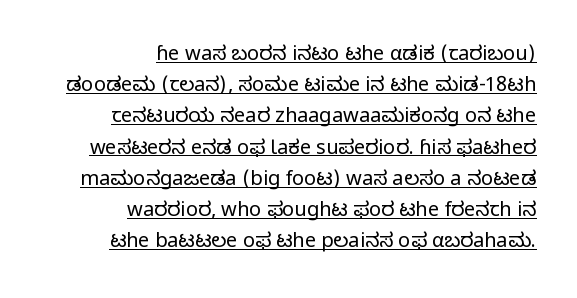
Q: Is the text bold? A: No.
Q: Is the text italic (slanted)? A: No, it is upright.
Q: Is the text underlined? A: Yes.
Q: How is the paragraph aligned? A: Right-aligned.
Q: Is the spacing between letters normal or unusually wide? A: Normal.
Q: Is the spacing between lines tight, normal or loose? A: Normal.
